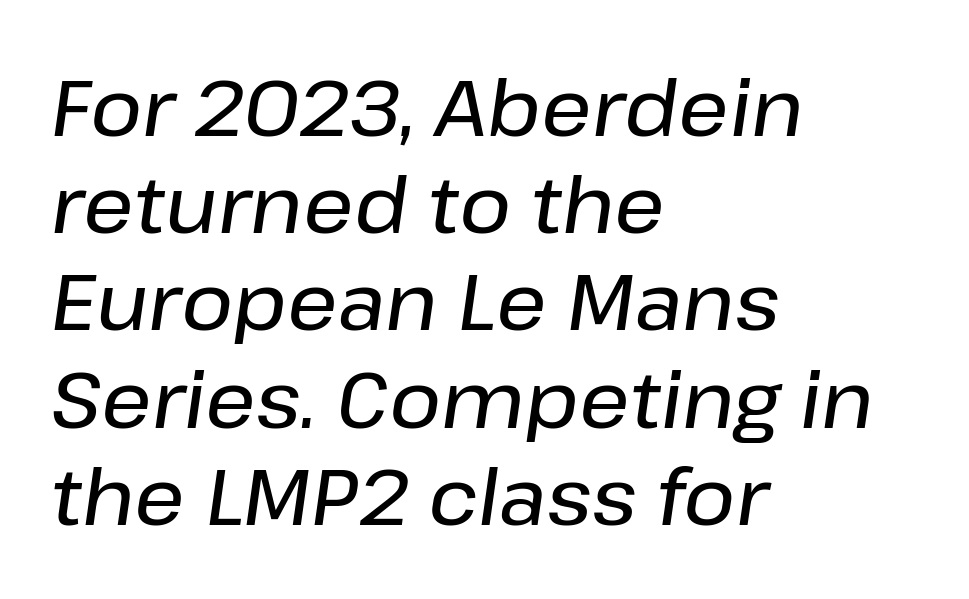
The image shows 79 px text type, italic (leaning right); set left-aligned, line spacing 1.23x, normal letter spacing, not underlined; low stroke contrast and a medium x-height.
